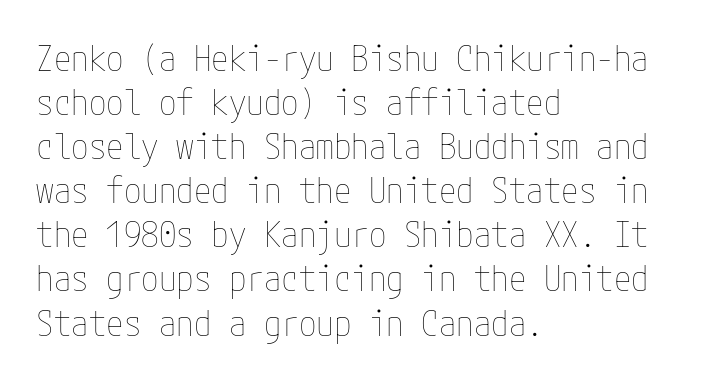
Q: Is the text bold? A: No.
Q: Is the text italic (slanted)? A: No, it is upright.
Q: Is the text underlined? A: No.
Q: How is the paragraph aligned? A: Left-aligned.
Q: Is the spacing between letters normal or unusually wide? A: Normal.
Q: Is the spacing between lines tight, normal or loose? A: Normal.
Q: Width (condensed, normal, or wide)? A: Condensed.
Q: Stroke contrast? A: Low.
Q: x-height? A: Medium.
